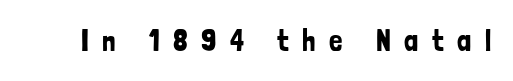
{"serif": "no", "italic": "no", "width": "condensed", "stroke_contrast": "low", "x_height": "medium", "monospaced": "no", "underline": "no", "letter_spacing": "wide", "letter_spacing_em": 0.45, "glyph_px": 30}
